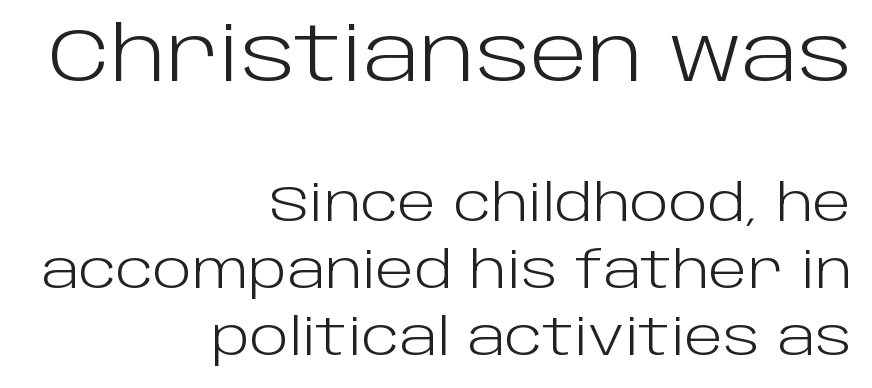
Q: Is the text bold? A: No.
Q: Is the text italic (slanted)? A: No, it is upright.
Q: Is the typeface a serif or a sans-serif typeface? A: Sans-serif.
Q: Is the text underlined? A: No.
Q: How is the paragraph aligned? A: Right-aligned.
Q: Is the spacing between letters normal or unusually wide? A: Normal.
Q: Is the spacing between lines tight, normal or loose? A: Normal.
Q: Which block of text is set in a larger size, the first (top) or the second (bottom)? A: The first (top) one.
Q: Width (condensed, normal, or wide)? A: Normal.
Q: Stroke contrast? A: Low.
Q: x-height? A: Large.
Q: Monospaced? A: No.
